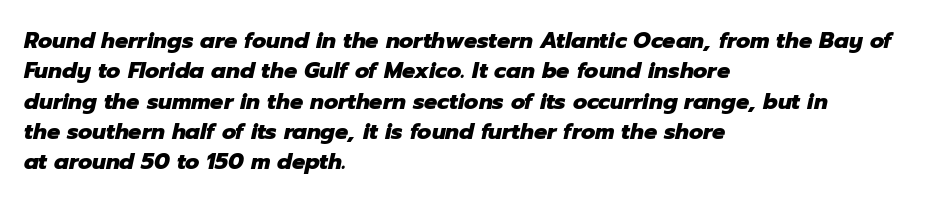
The compositor pushed each line to the left boundary. Thick stems and heavy bowls — unmistakably bold. Notice how the stems are inclined rather than vertical — that's the hallmark of italics. Rule under the text: the space is simply empty.
